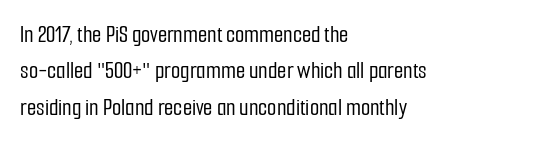
Q: Is the text italic (slanted)? A: No, it is upright.
Q: Is the text underlined? A: No.
Q: How is the paragraph aligned? A: Left-aligned.
Q: Is the spacing between letters normal or unusually wide? A: Normal.
Q: Is the spacing between lines tight, normal or loose? A: Normal.
